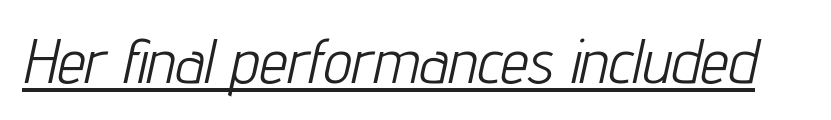
{"italic": "yes", "lean": "right", "slant_degrees": 12, "bold": "no", "weight": "light", "width": "condensed", "stroke_contrast": "low", "x_height": "medium", "monospaced": "no", "underline": "yes", "letter_spacing": "normal", "letter_spacing_em": 0.0, "glyph_px": 63}
